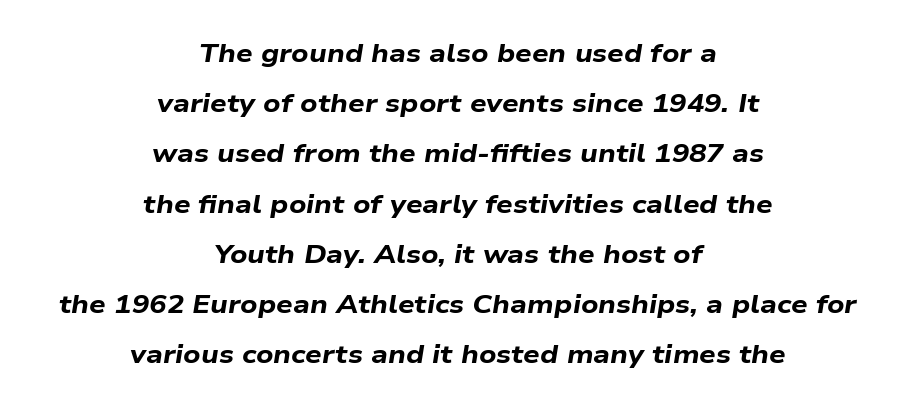
Q: Is the text bold? A: Yes.
Q: Is the text italic (slanted)? A: Yes, it leans right by about 9 degrees.
Q: Is the text underlined? A: No.
Q: How is the paragraph aligned? A: Centered.
Q: Is the spacing between letters normal or unusually wide? A: Normal.
Q: Is the spacing between lines tight, normal or loose? A: Loose.
